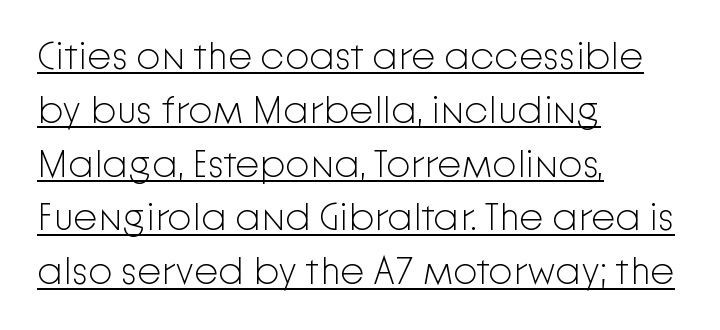
{"serif": "no", "italic": "no", "bold": "no", "weight": "light", "width": "normal", "stroke_contrast": "low", "x_height": "medium", "monospaced": "no", "underline": "yes", "align": "left", "line_spacing": "normal", "line_spacing_ratio": 1.38, "letter_spacing": "normal", "letter_spacing_em": 0.0, "glyph_px": 39}
